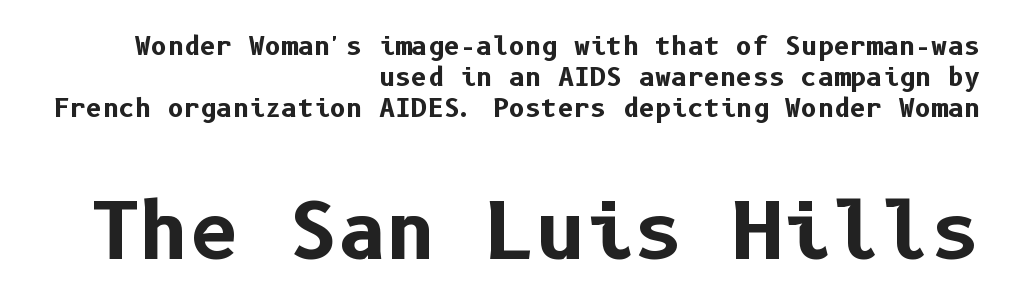
Notice how descenders clear the ascenders below comfortably — that's standard leading. These lines keep a tight, regular rhythm from letter to letter. Note: no serifs on the glyphs. Rule under the text: the space is simply empty. The type sits square on the baseline with zero lean.
